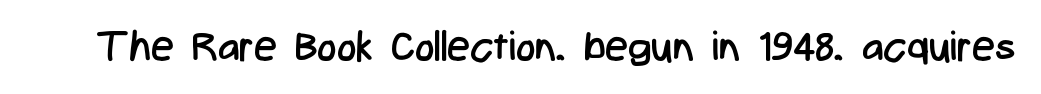
{"serif": "no", "italic": "no", "bold": "no", "weight": "regular", "width": "condensed", "stroke_contrast": "low", "x_height": "medium", "monospaced": "no", "underline": "no", "letter_spacing": "normal", "letter_spacing_em": 0.0, "glyph_px": 41}
